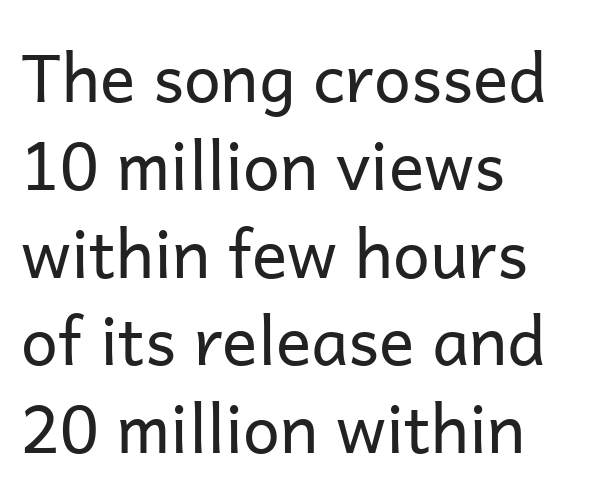
Q: Is the text bold? A: No.
Q: Is the text italic (slanted)? A: No, it is upright.
Q: Is the typeface a serif or a sans-serif typeface? A: Sans-serif.
Q: Is the text underlined? A: No.
Q: How is the paragraph aligned? A: Left-aligned.
Q: Is the spacing between letters normal or unusually wide? A: Normal.
Q: Is the spacing between lines tight, normal or loose? A: Normal.
Q: Width (condensed, normal, or wide)? A: Normal.
Q: Stroke contrast? A: Low.
Q: x-height? A: Medium.
Q: Monospaced? A: No.
